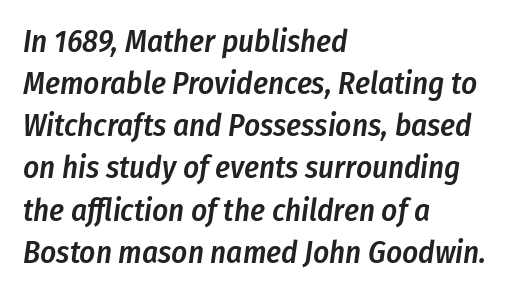
The image shows 31 px semibold, condensed type, italic (leaning right); set left-aligned, normal line spacing (1.36x), normal letter spacing, not underlined; low stroke contrast and a medium x-height.
